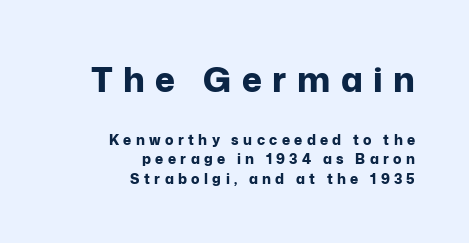
Leading matches the norm, producing a regular column. Is this a sans? Yes — the strokes have no serifs. The text block is weighted toward the right margin, trailing off unevenly leftward. If you drew a line through each stem, it would be perfectly vertical.
